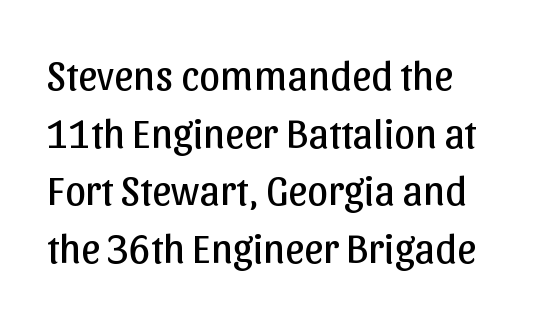
The image shows 42 px regular-weight sans-serif type, upright; set normal line spacing (1.37x), normal letter spacing, not underlined; low stroke contrast and a medium x-height.
